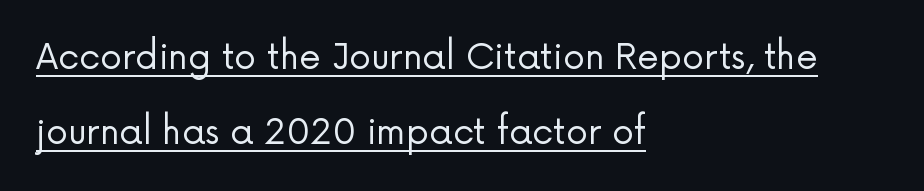
The image shows 35 px regular-weight sans-serif type, upright; set left-aligned, loose line spacing (2.14x), normal letter spacing, underlined; low stroke contrast and a medium x-height.
